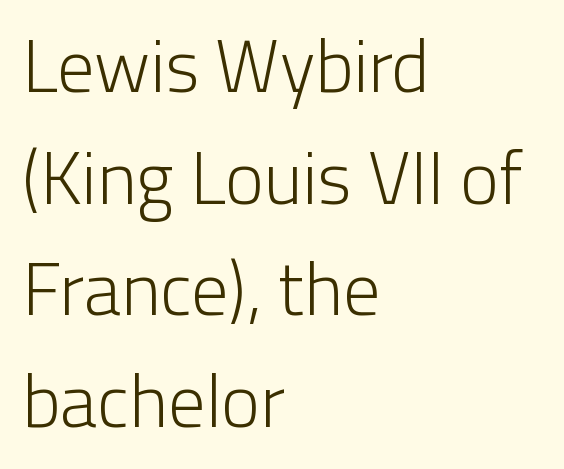
{"serif": "no", "italic": "no", "bold": "no", "weight": "light", "width": "normal", "stroke_contrast": "low", "x_height": "medium", "monospaced": "no", "underline": "no", "align": "left", "line_spacing": "normal", "line_spacing_ratio": 1.51, "letter_spacing": "normal", "letter_spacing_em": 0.0, "glyph_px": 74}
